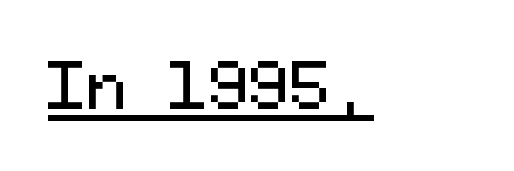
The typeface chosen for these lines omits serifs. A typesetter would call this monospace, since all characters share one set width. Nothing unusual about the tracking: characters are spaced as the font intends. Caption: lettering with a line underneath.
